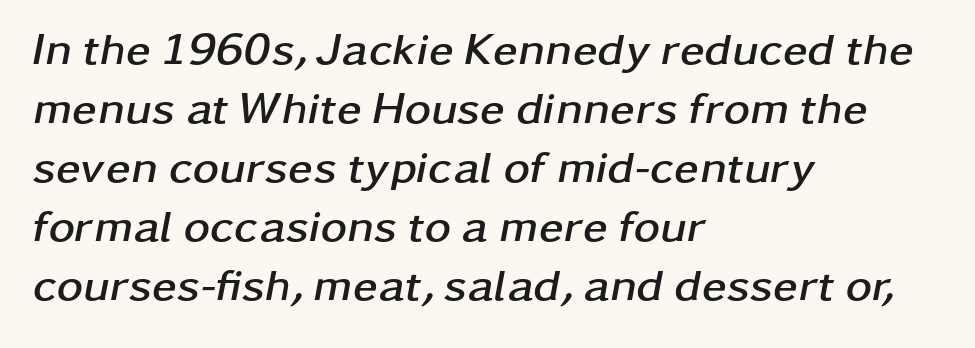
The paragraph has a hard left edge and a soft right edge. The leading is moderate, giving the passage an even texture. Observe the lean: these are italic letterforms. Plenty of ink on the page — the face is bold.
